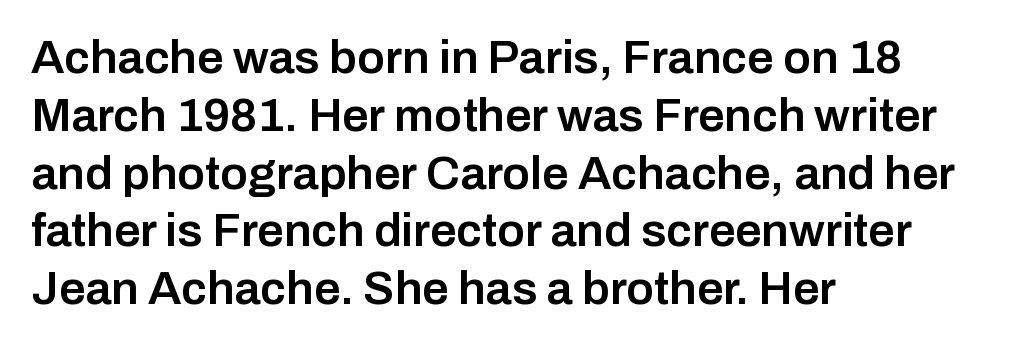
The image shows 47 px semibold sans-serif type, upright; set left-aligned, line spacing 1.23x, normal letter spacing, not underlined; low stroke contrast and a medium x-height.
